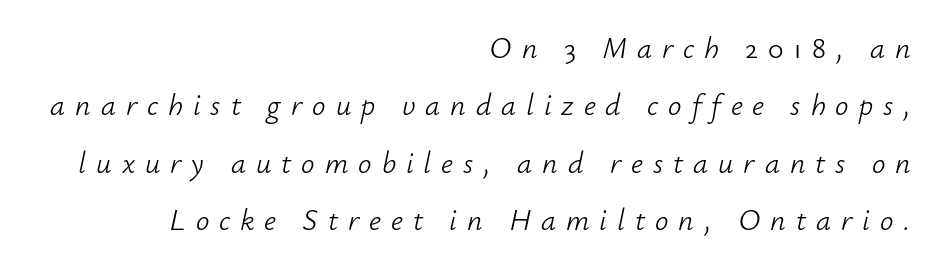
{"italic": "yes", "lean": "right", "slant_degrees": 12, "bold": "no", "weight": "light", "width": "normal", "stroke_contrast": "low", "x_height": "small", "monospaced": "no", "underline": "no", "align": "right", "line_spacing": "loose", "line_spacing_ratio": 1.91, "letter_spacing": "wide", "letter_spacing_em": 0.33, "glyph_px": 30}
